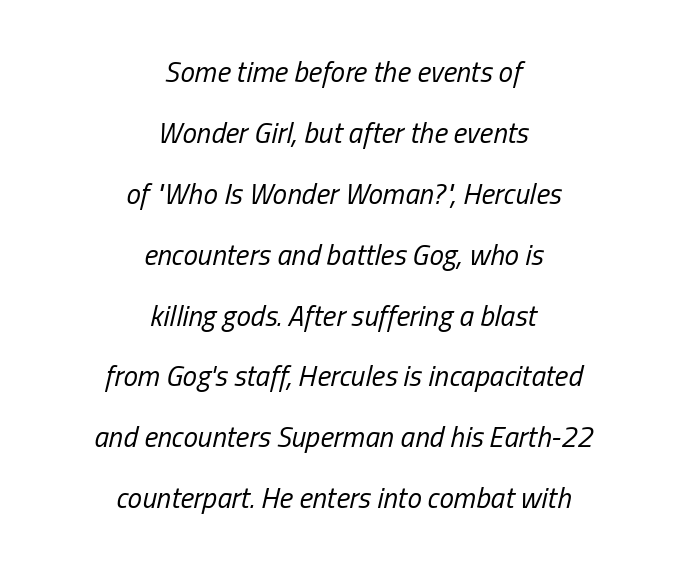
Check the space under the baseline: it is left empty. Observe the lean: these are italic letterforms. Neither beginnings nor endings align; midpoints do. Observe the ordinary spacing: letters are neighbours, not strangers. Baseline-to-baseline distance is far greater than the letter height. Heaviness? Minimal to ordinary, like unemphasized prose.
